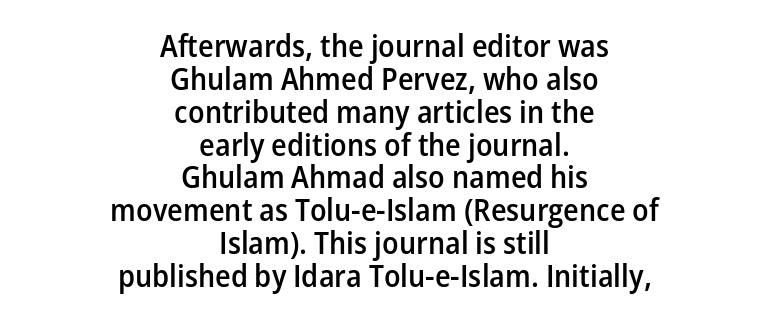
Q: Is the text bold? A: Semi-bold.
Q: Is the text italic (slanted)? A: No, it is upright.
Q: Is the typeface a serif or a sans-serif typeface? A: Sans-serif.
Q: Is the text underlined? A: No.
Q: How is the paragraph aligned? A: Centered.
Q: Is the spacing between letters normal or unusually wide? A: Normal.
Q: Is the spacing between lines tight, normal or loose? A: Tight.
Q: Width (condensed, normal, or wide)? A: Normal.
Q: Stroke contrast? A: Low.
Q: x-height? A: Medium.
Q: Monospaced? A: No.
